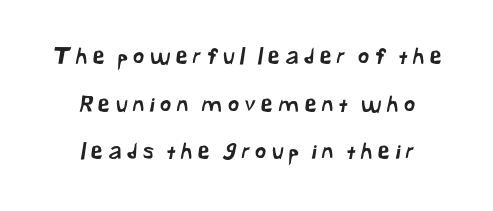
Someone cranked the tracking dial way up on this one. Typeset on center — no edge is straight. The designer dialed line spacing up above the default. This rendering features lettering with no underline.
